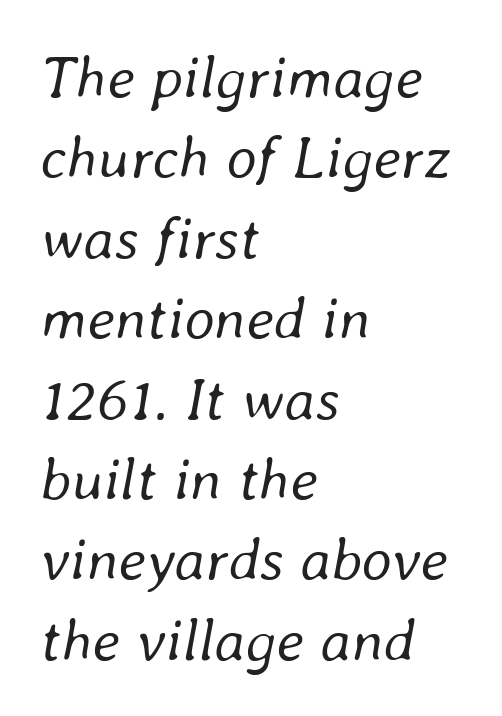
Q: Is the text bold? A: No.
Q: Is the text italic (slanted)? A: Yes, it leans right by about 8 degrees.
Q: Is the text underlined? A: No.
Q: How is the paragraph aligned? A: Left-aligned.
Q: Is the spacing between letters normal or unusually wide? A: Normal.
Q: Is the spacing between lines tight, normal or loose? A: Normal.
Q: Width (condensed, normal, or wide)? A: Normal.
Q: Stroke contrast? A: Low.
Q: x-height? A: Medium.
Q: Monospaced? A: No.
